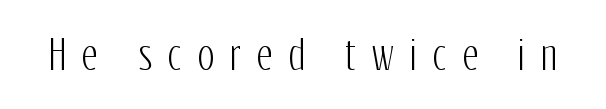
Q: Is the text italic (slanted)? A: No, it is upright.
Q: Is the typeface a serif or a sans-serif typeface? A: Sans-serif.
Q: Is the text underlined? A: No.
Q: Is the spacing between letters normal or unusually wide? A: Unusually wide.
Q: Width (condensed, normal, or wide)? A: Condensed.
Q: Stroke contrast? A: Low.
Q: x-height? A: Medium.
Q: Monospaced? A: No.
